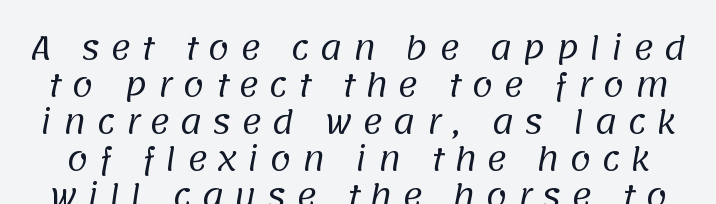
{"serif": "no", "bold": "no", "weight": "regular", "width": "normal", "stroke_contrast": "low", "x_height": "large", "monospaced": "no", "underline": "no", "line_spacing_ratio": 1.19, "letter_spacing": "wide", "letter_spacing_em": 0.32, "glyph_px": 31}
